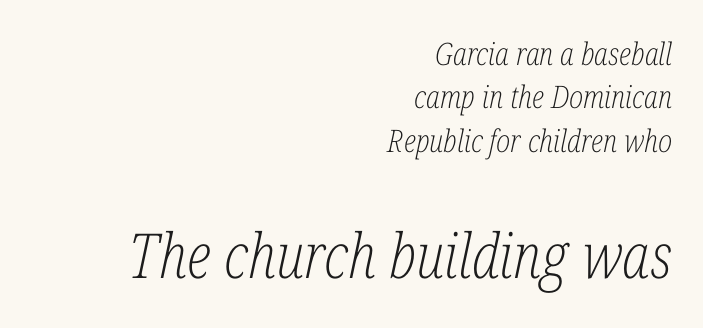
Italic? Definitely — the glyphs are oblique. Baseline-to-baseline distance is the conventional proportion of letter height. No word sits above an underline. These lines stack with their right ends in a neat column. Observe the ordinary spacing: letters are neighbours, not strangers.
